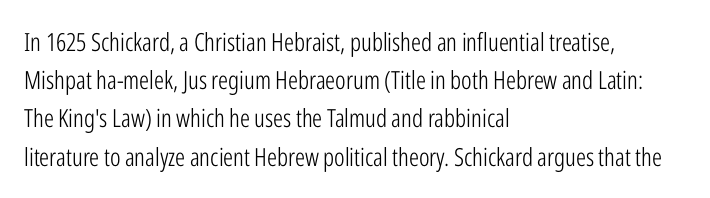
The image shows 25 px text type, upright; set left-aligned, normal line spacing (1.53x), normal letter spacing, not underlined.
